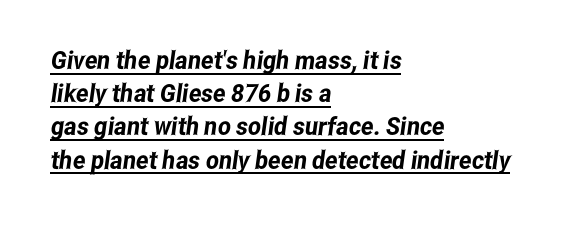
{"underline": "yes", "align": "left", "line_spacing": "normal", "line_spacing_ratio": 1.33, "letter_spacing": "normal", "letter_spacing_em": 0.0, "glyph_px": 25}
